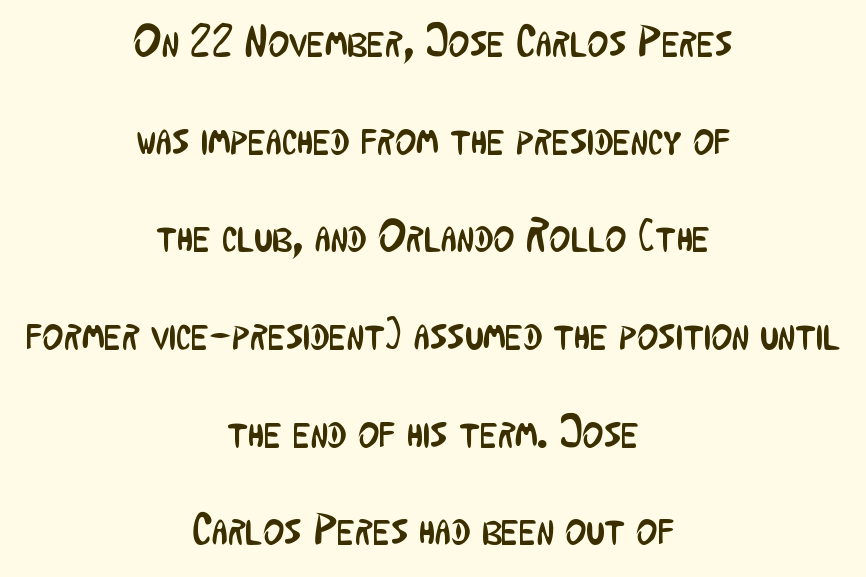
Q: Is the text bold? A: No.
Q: Is the text italic (slanted)? A: No, it is upright.
Q: Is the typeface a serif or a sans-serif typeface? A: Sans-serif.
Q: Is the text underlined? A: No.
Q: How is the paragraph aligned? A: Centered.
Q: Is the spacing between letters normal or unusually wide? A: Normal.
Q: Is the spacing between lines tight, normal or loose? A: Loose.
Q: Width (condensed, normal, or wide)? A: Condensed.
Q: Stroke contrast? A: Low.
Q: x-height? A: Medium.
Q: Monospaced? A: No.
